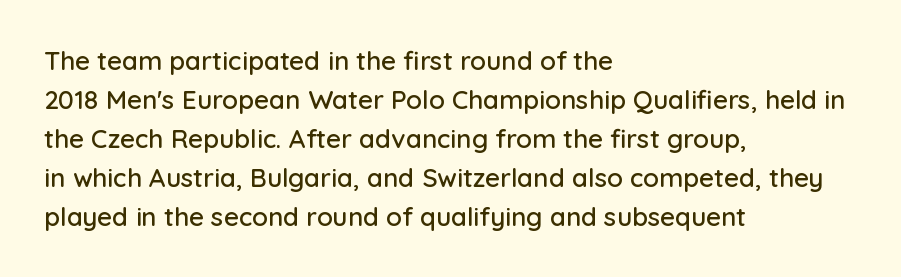
The compositor pushed each line to the left boundary. Every stem runs plumb, perpendicular to the baseline. This sample keeps an unexceptional amount of space between lines. Here the glyphs are tracked normally, forming tight word shapes. Descender tails drop into unmarked territory.
